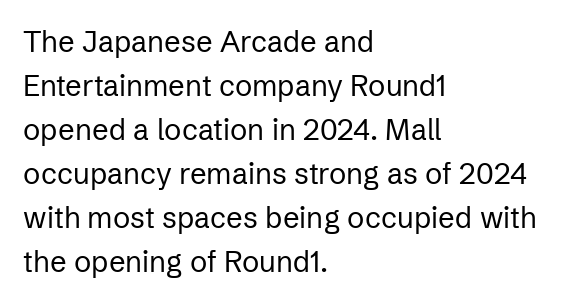
Q: Is the text bold? A: No.
Q: Is the text italic (slanted)? A: No, it is upright.
Q: Is the typeface a serif or a sans-serif typeface? A: Sans-serif.
Q: Is the text underlined? A: No.
Q: How is the paragraph aligned? A: Left-aligned.
Q: Is the spacing between letters normal or unusually wide? A: Normal.
Q: Is the spacing between lines tight, normal or loose? A: Normal.
Q: Width (condensed, normal, or wide)? A: Normal.
Q: Stroke contrast? A: Low.
Q: x-height? A: Medium.
Q: Monospaced? A: No.
